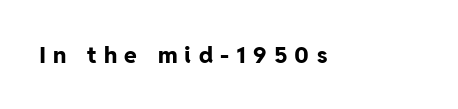
{"italic": "no", "bold": "yes", "underline": "no", "letter_spacing": "wide", "letter_spacing_em": 0.31, "glyph_px": 23}
